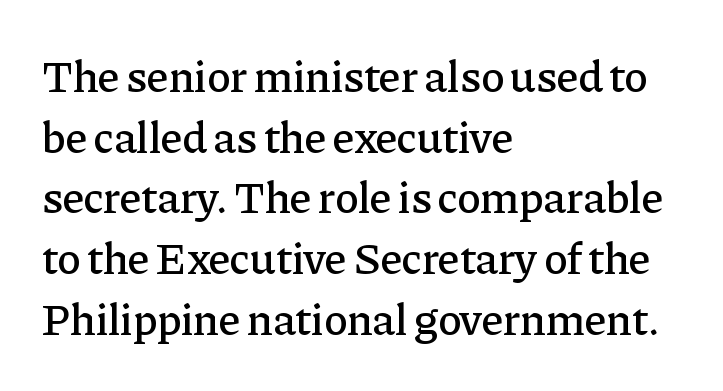
Each row of text sits above clean, open space. In terms of letterform style, serifs are clearly present. Leftover space on each line is placed entirely after the last word. Spacing between characters is what you'd get straight out of the box.
